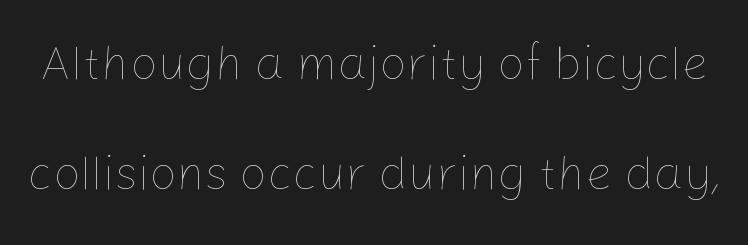
Q: Is the text bold? A: No.
Q: Is the text italic (slanted)? A: No, it is upright.
Q: Is the text underlined? A: No.
Q: Is the spacing between letters normal or unusually wide? A: Normal.
Q: Is the spacing between lines tight, normal or loose? A: Loose.
Q: Width (condensed, normal, or wide)? A: Normal.
Q: Stroke contrast? A: Low.
Q: x-height? A: Medium.
Q: Monospaced? A: No.
